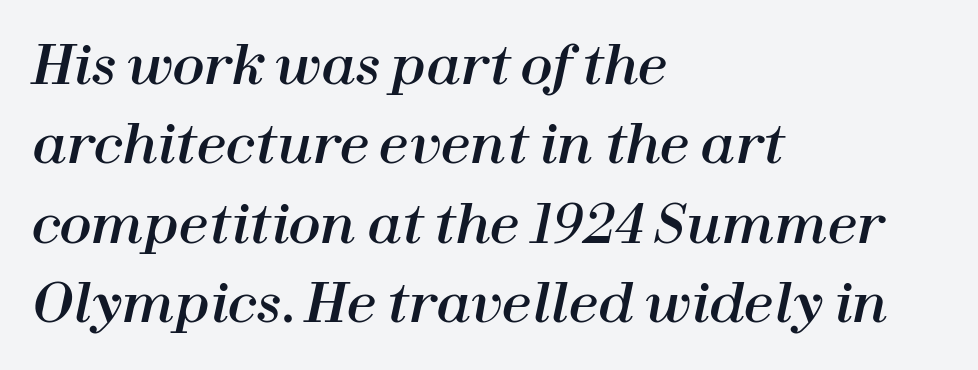
The image shows 53 px text type, italic (leaning right); set left-aligned, normal line spacing (1.5x), normal letter spacing, not underlined; high stroke contrast and a medium x-height.
